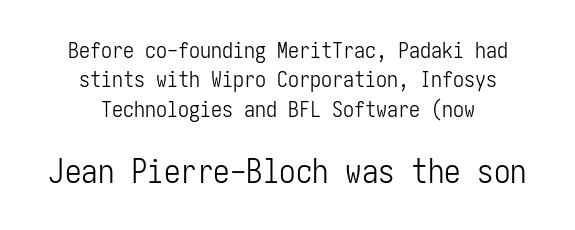
The image shows 33 px light, condensed sans-serif type, upright; set centered, normal line spacing (1.33x), normal letter spacing, not underlined; the second (bottom) block is 1.5x larger; low stroke contrast and a medium x-height.
